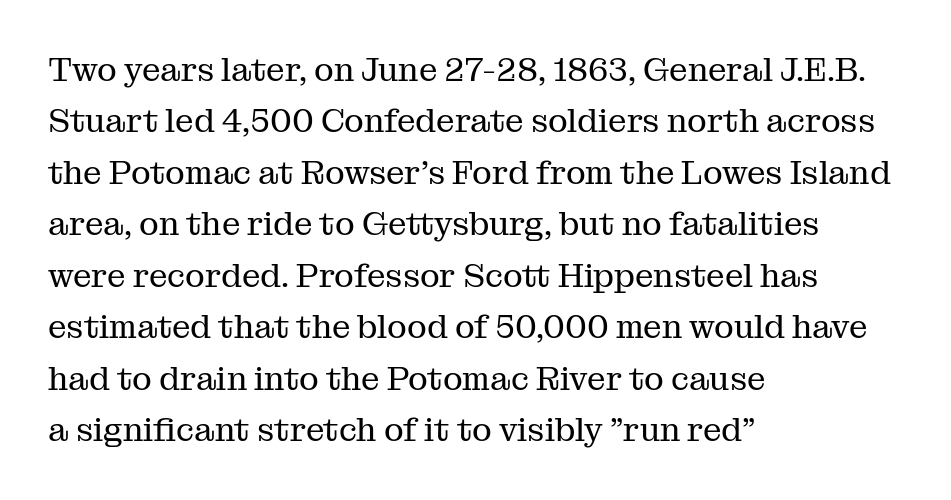
Q: Is the text bold? A: No.
Q: Is the text italic (slanted)? A: No, it is upright.
Q: Is the typeface a serif or a sans-serif typeface? A: Serif.
Q: Is the text underlined? A: No.
Q: How is the paragraph aligned? A: Left-aligned.
Q: Is the spacing between letters normal or unusually wide? A: Normal.
Q: Is the spacing between lines tight, normal or loose? A: Normal.
Q: Width (condensed, normal, or wide)? A: Normal.
Q: Stroke contrast? A: Medium.
Q: x-height? A: Medium.
Q: Monospaced? A: No.
